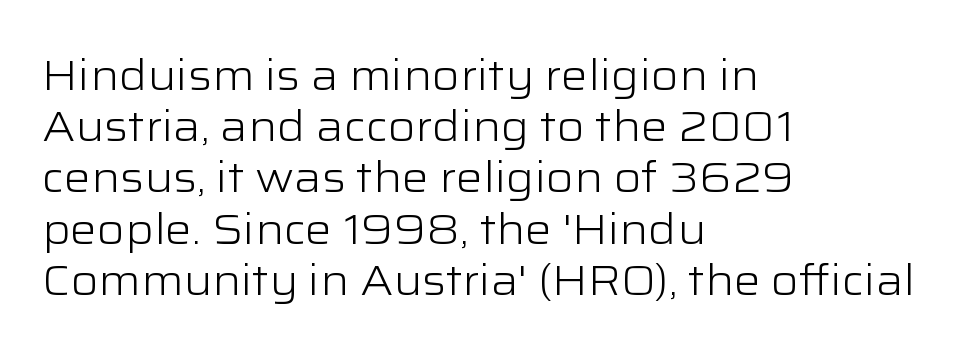
{"serif": "no", "italic": "no", "bold": "no", "weight": "light", "width": "wide", "stroke_contrast": "low", "x_height": "medium", "monospaced": "no", "underline": "no", "align": "left", "line_spacing_ratio": 1.22, "letter_spacing": "normal", "letter_spacing_em": 0.0, "glyph_px": 42}
